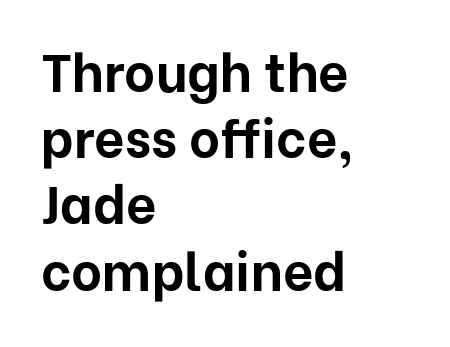
The rendering uses natural spacing where letterforms have individual widths. When letters stand straight like this, we call the style roman or upright. Regarding serifs, this sample does without them. As a designer I'd log this as weight 700, bold. Casual observation: everything's shoved over to the left.
